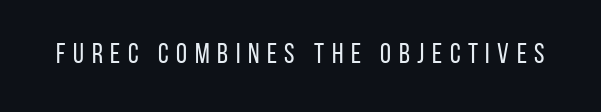
Q: Is the text bold? A: No.
Q: Is the text italic (slanted)? A: No, it is upright.
Q: Is the typeface a serif or a sans-serif typeface? A: Sans-serif.
Q: Is the text underlined? A: No.
Q: Is the spacing between letters normal or unusually wide? A: Unusually wide.
Q: Width (condensed, normal, or wide)? A: Condensed.
Q: Stroke contrast? A: Low.
Q: x-height? A: Large.
Q: Monospaced? A: No.
